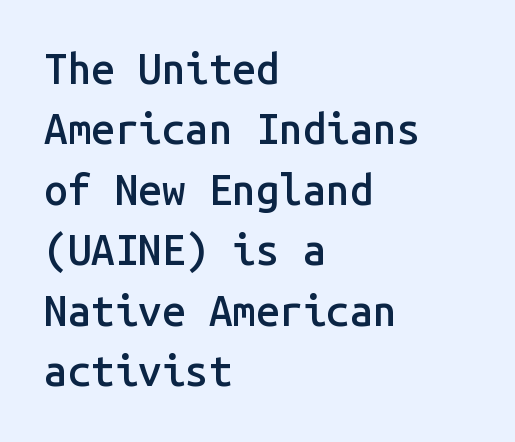
{"serif": "no", "italic": "no", "bold": "semi", "weight": "semibold", "width": "normal", "stroke_contrast": "low", "x_height": "medium", "monospaced": "yes", "underline": "no", "align": "left", "line_spacing": "normal", "line_spacing_ratio": 1.44, "letter_spacing": "normal", "letter_spacing_em": 0.0, "glyph_px": 42}
